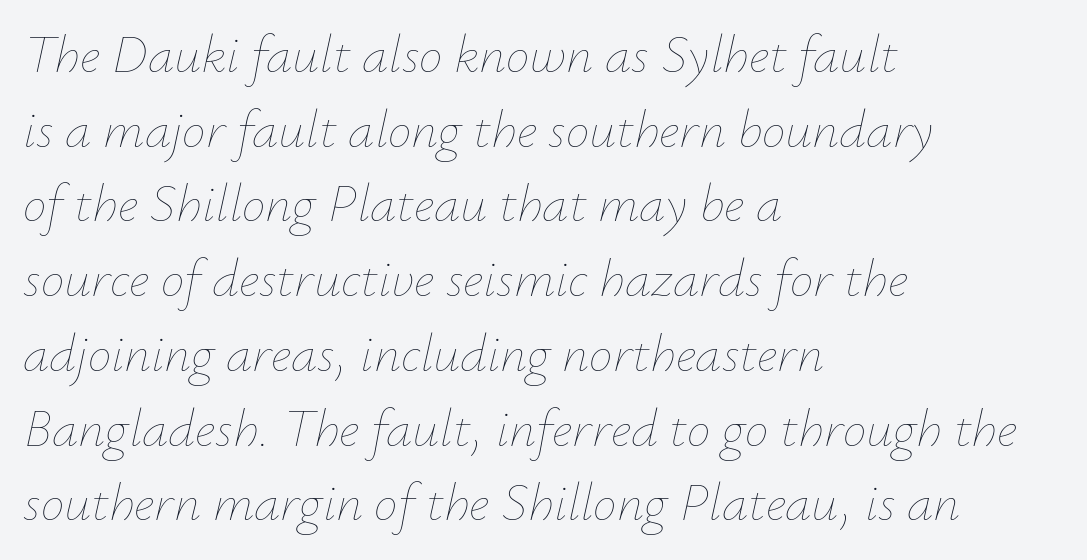
The image shows 53 px thin type, italic (leaning right); set left-aligned, normal line spacing (1.41x), normal letter spacing, not underlined; low stroke contrast and a small x-height.
